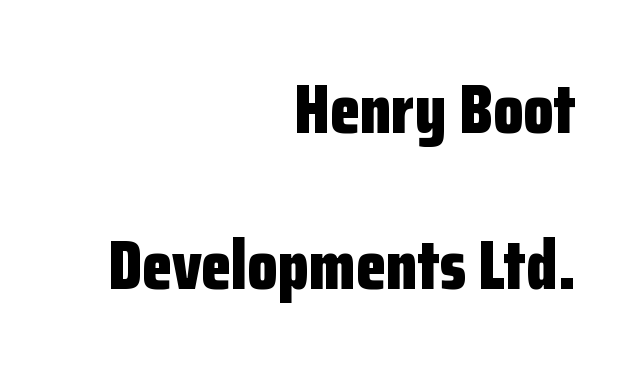
{"serif": "no", "italic": "no", "bold": "yes", "weight": "bold", "width": "condensed", "stroke_contrast": "low", "x_height": "medium", "monospaced": "no", "underline": "no", "align": "right", "line_spacing": "loose", "line_spacing_ratio": 2.26, "letter_spacing": "normal", "letter_spacing_em": 0.0, "glyph_px": 69}
